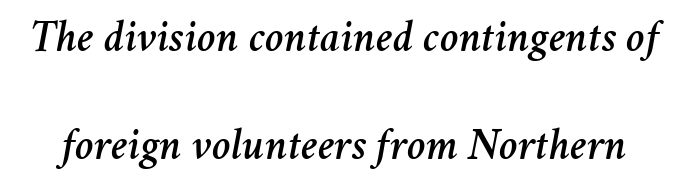
Q: Is the text italic (slanted)? A: Yes, it leans right by about 11 degrees.
Q: Is the text underlined? A: No.
Q: Is the spacing between letters normal or unusually wide? A: Normal.
Q: Is the spacing between lines tight, normal or loose? A: Loose.
Q: Width (condensed, normal, or wide)? A: Normal.
Q: Stroke contrast? A: Medium.
Q: x-height? A: Medium.
Q: Monospaced? A: No.
